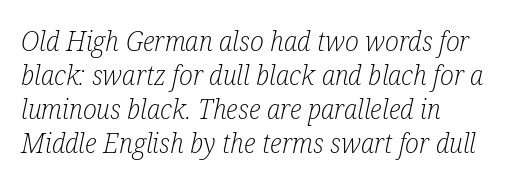
Q: Is the text bold? A: No.
Q: Is the text italic (slanted)? A: Yes, it leans right by about 12 degrees.
Q: Is the typeface a serif or a sans-serif typeface? A: Serif.
Q: Is the text underlined? A: No.
Q: How is the paragraph aligned? A: Left-aligned.
Q: Is the spacing between letters normal or unusually wide? A: Normal.
Q: Width (condensed, normal, or wide)? A: Condensed.
Q: Stroke contrast? A: Low.
Q: x-height? A: Medium.
Q: Monospaced? A: No.
